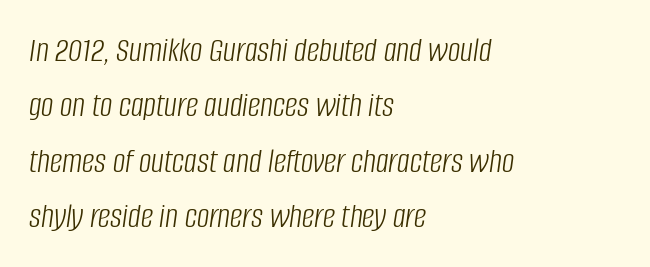
The image shows 35 px light, condensed type, italic (leaning right); set left-aligned, normal line spacing (1.58x), normal letter spacing, not underlined; low stroke contrast and a large x-height.
